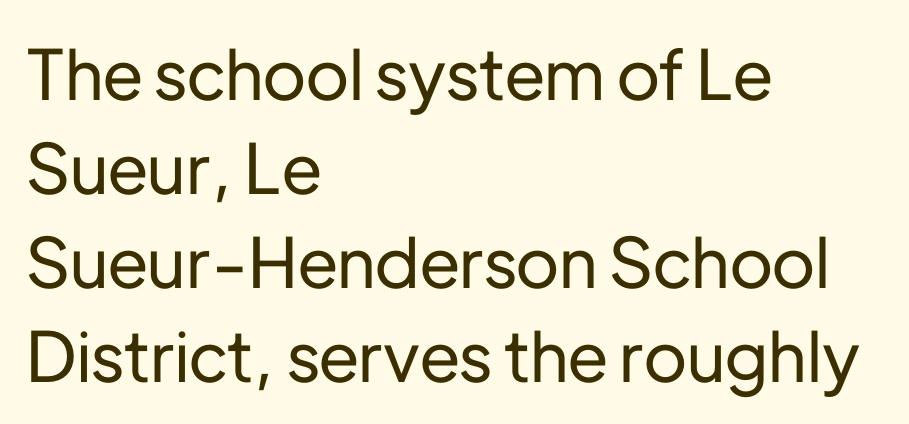
The image shows 69 px sans-serif type, upright; set left-aligned, normal line spacing (1.36x), normal letter spacing, not underlined; low stroke contrast and a medium x-height.
